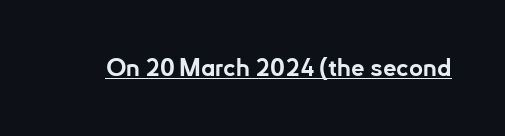
The image shows 24 px bold type, upright; set normal letter spacing, underlined.
